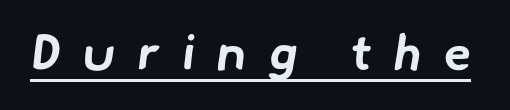
Q: Is the text bold? A: Yes.
Q: Is the typeface a serif or a sans-serif typeface? A: Sans-serif.
Q: Is the text underlined? A: Yes.
Q: Is the spacing between letters normal or unusually wide? A: Unusually wide.
Q: Width (condensed, normal, or wide)? A: Normal.
Q: Stroke contrast? A: Low.
Q: x-height? A: Small.
Q: Monospaced? A: No.
